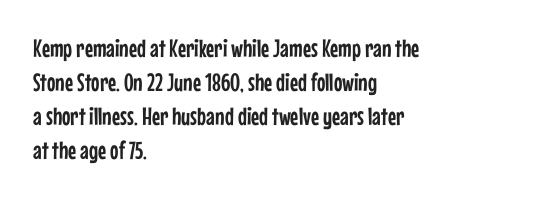
These lines were composed using upright roman letters. Line beginnings align vertically; line endings do not. Quick note: underline off. Nobody touched the tracking dial on this one. Leading matches the norm, producing a regular column.
